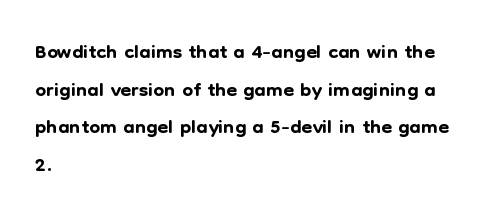
The lettering holds an erect, upright posture throughout. Teacher's note: observe the even left margin — that is flush-left alignment. Tracking here is standard; glyphs follow each other at the usual distance. The words here are not underlined. To sum up the face: it is a sans, with no serifs. Note the varied advance widths — an 'i' is clearly narrower than an 'm'.
